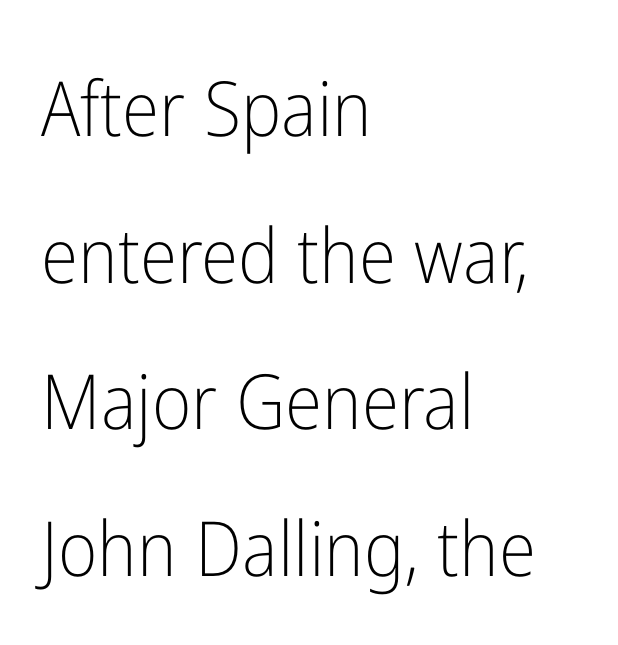
Does the type have serifs? No, each stem ends abruptly. A typesetter would call this zero additional tracking. Interline gaps are noticeably wide in this sample. The space beneath each line is pristine and unruled.
